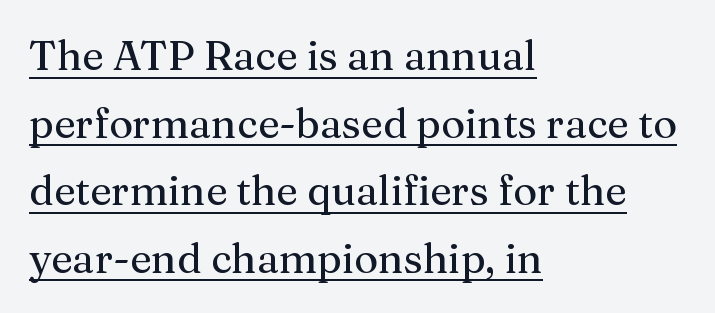
All the whitespace from short lines collects on the right. Are there feet on the stems? There are — it's a serif. The passage shown is typed in a proportional face where columns would drift. In terms of posture, this sample is upright.
